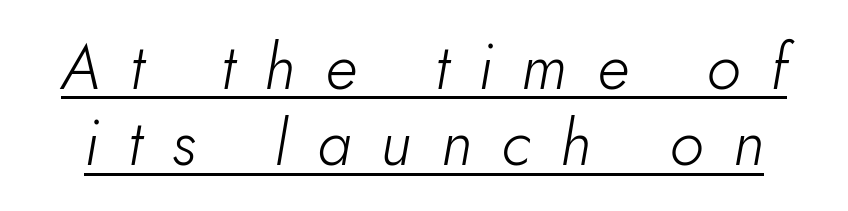
The image shows 63 px light type, italic (leaning right); set line spacing 1.21x, unusually wide letter spacing (+0.47 em), underlined; low stroke contrast and a small x-height.
